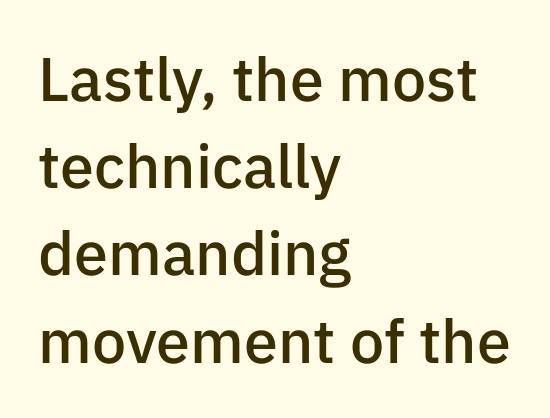
Q: Is the text bold? A: Semi-bold.
Q: Is the text italic (slanted)? A: No, it is upright.
Q: Is the typeface a serif or a sans-serif typeface? A: Sans-serif.
Q: Is the text underlined? A: No.
Q: How is the paragraph aligned? A: Left-aligned.
Q: Is the spacing between letters normal or unusually wide? A: Normal.
Q: Is the spacing between lines tight, normal or loose? A: Normal.
Q: Width (condensed, normal, or wide)? A: Normal.
Q: Stroke contrast? A: Low.
Q: x-height? A: Medium.
Q: Monospaced? A: No.
